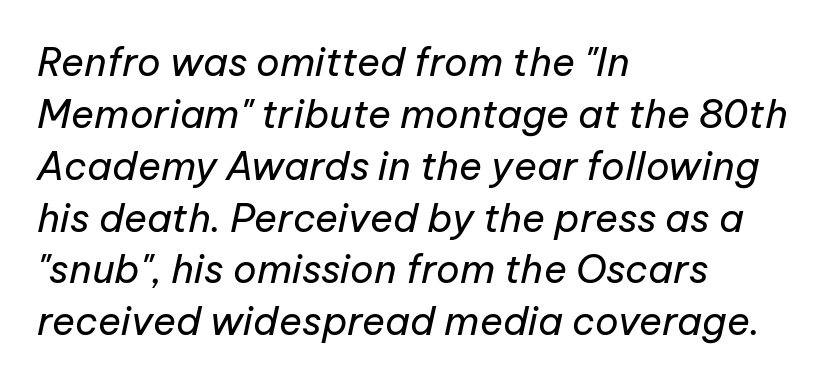
Q: Is the text bold? A: No.
Q: Is the text italic (slanted)? A: Yes, it leans right by about 12 degrees.
Q: Is the text underlined? A: No.
Q: How is the paragraph aligned? A: Left-aligned.
Q: Is the spacing between letters normal or unusually wide? A: Normal.
Q: Is the spacing between lines tight, normal or loose? A: Normal.
Q: Width (condensed, normal, or wide)? A: Normal.
Q: Stroke contrast? A: Low.
Q: x-height? A: Medium.
Q: Monospaced? A: No.
